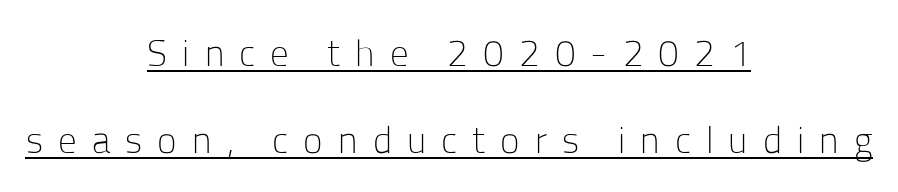
Q: Is the text bold? A: No.
Q: Is the text italic (slanted)? A: No, it is upright.
Q: Is the typeface a serif or a sans-serif typeface? A: Sans-serif.
Q: Is the text underlined? A: Yes.
Q: How is the paragraph aligned? A: Centered.
Q: Is the spacing between letters normal or unusually wide? A: Unusually wide.
Q: Is the spacing between lines tight, normal or loose? A: Loose.
Q: Width (condensed, normal, or wide)? A: Normal.
Q: Stroke contrast? A: Low.
Q: x-height? A: Medium.
Q: Monospaced? A: No.
